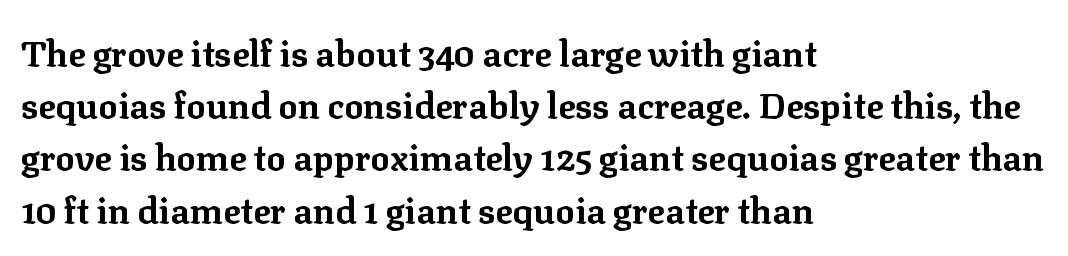
Yep, those are serifs on the letters. The specimen reads as upright at a glance. The area under the type is left untouched. If you drew a ruler down the left edge, every line would touch it.
